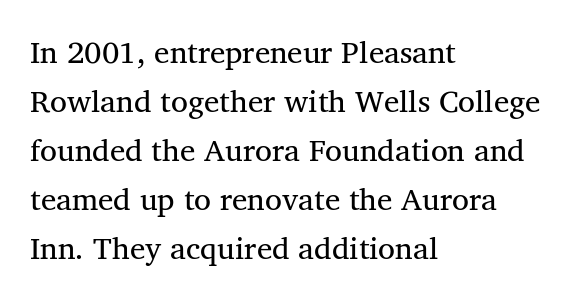
Underlining? Definitely not there. The face used here is seriffed, in the tradition of book romans. Interline gaps are of average width in this sample. The rendering keeps characters at their native spacing. Which margin do the lines hug? The left one — the right edge is uneven.
